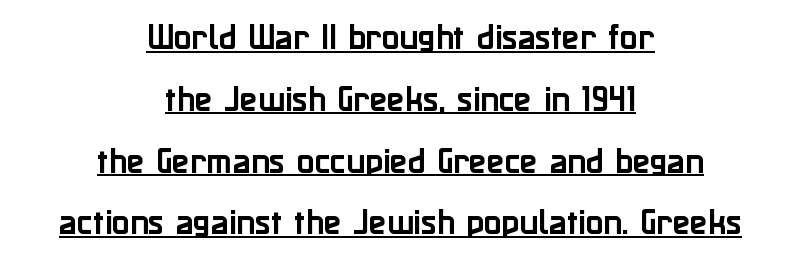
The image shows 29 px sans-serif type, upright; set centered, loose line spacing (2.13x), normal letter spacing, underlined; low stroke contrast and a medium x-height.
